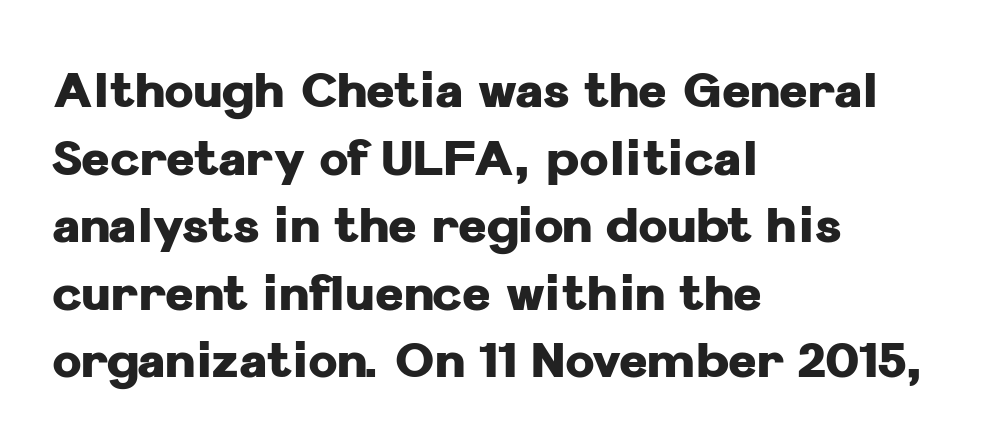
No feet cap the strokes, marking this as sans-serif type. Ascenders rise straight up at ninety degrees. This rendering uses left alignment, leaving the right contour irregular. The rendering uses a bold face; every stroke is thick and dark. Between one letter and the next there's only the usual sliver of space. Each letter keeps its own natural width here, so spacing adapts to shape.
